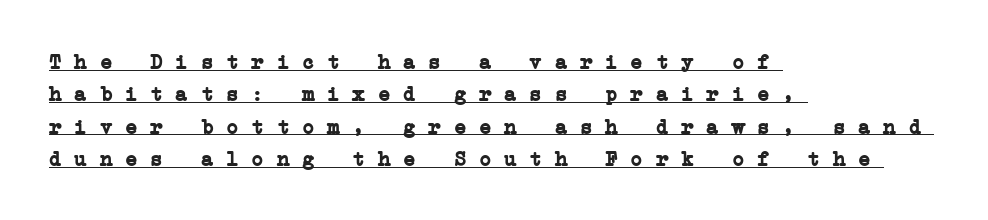
The image shows 21 px bold type; set left-aligned, normal line spacing (1.54x), normal letter spacing, underlined.
